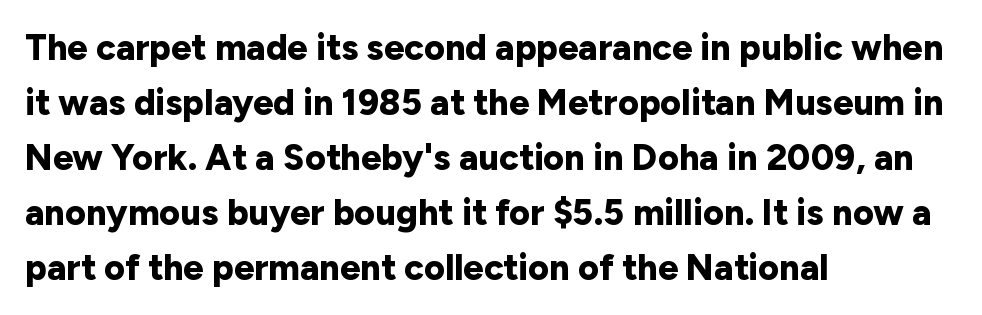
Q: Is the text bold? A: Yes.
Q: Is the text italic (slanted)? A: No, it is upright.
Q: Is the typeface a serif or a sans-serif typeface? A: Sans-serif.
Q: Is the text underlined? A: No.
Q: How is the paragraph aligned? A: Left-aligned.
Q: Is the spacing between letters normal or unusually wide? A: Normal.
Q: Is the spacing between lines tight, normal or loose? A: Normal.
Q: Width (condensed, normal, or wide)? A: Normal.
Q: Stroke contrast? A: Low.
Q: x-height? A: Medium.
Q: Monospaced? A: No.
